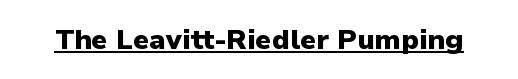
Does the type have serifs? No, each stem ends abruptly. Looks like someone drew a line under every word here. Pretty heavy lettering here — definitely bold. If you drew a line through each stem, it would be perfectly vertical. Note the varied advance widths — an 'i' is clearly narrower than an 'm'.
